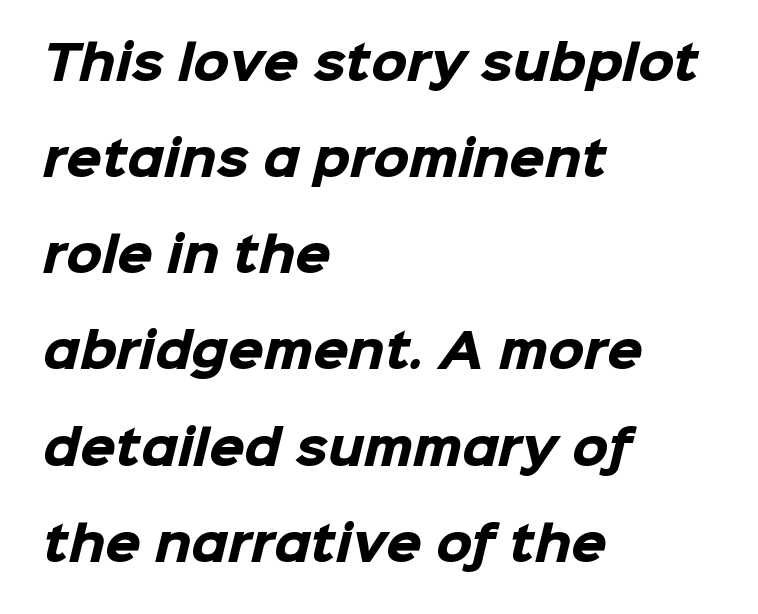
Stroke thickness is high; the sample reads as a true bold. Spacing verdict: proportional, widths tailored to each character. Students, note that the glyphs here touch the page at normal intervals. Reading down the column, the eye jumps a long way to each next line. Just letters on the line, the space beneath them empty.
